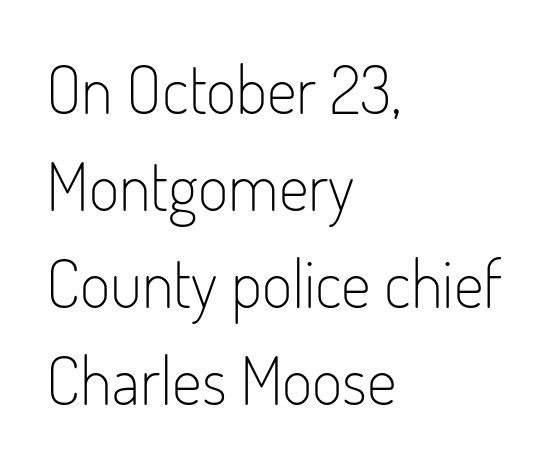
{"serif": "no", "italic": "no", "bold": "no", "weight": "light", "width": "condensed", "stroke_contrast": "low", "x_height": "small", "monospaced": "no", "underline": "no", "align": "left", "line_spacing": "normal", "line_spacing_ratio": 1.47, "letter_spacing": "normal", "letter_spacing_em": 0.0, "glyph_px": 66}
